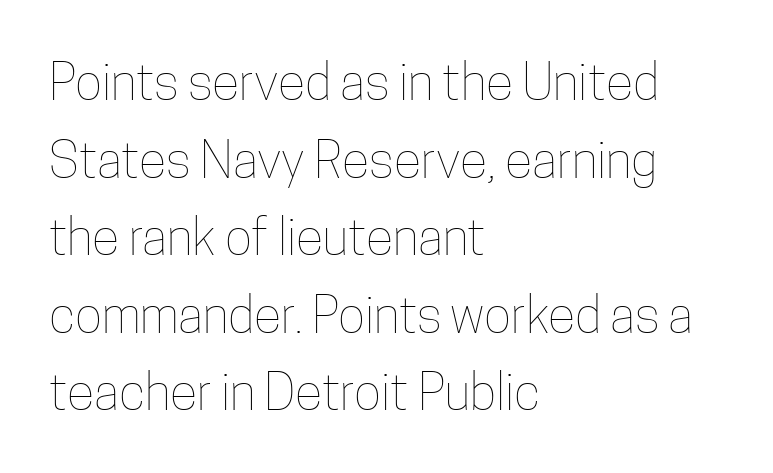
Varying glyph widths throughout — classic text-font behaviour. Unlike italic type, these characters show no tilt at all. Letters have the restrained weight of plain body copy at most. Nobody drew a line under any word here.
